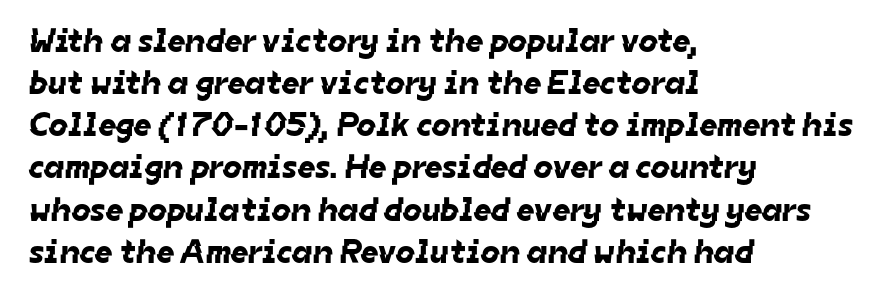
Q: Is the typeface a serif or a sans-serif typeface? A: Sans-serif.
Q: Is the text underlined? A: No.
Q: How is the paragraph aligned? A: Left-aligned.
Q: Is the spacing between letters normal or unusually wide? A: Normal.
Q: Width (condensed, normal, or wide)? A: Normal.
Q: Stroke contrast? A: Low.
Q: x-height? A: Medium.
Q: Monospaced? A: No.
